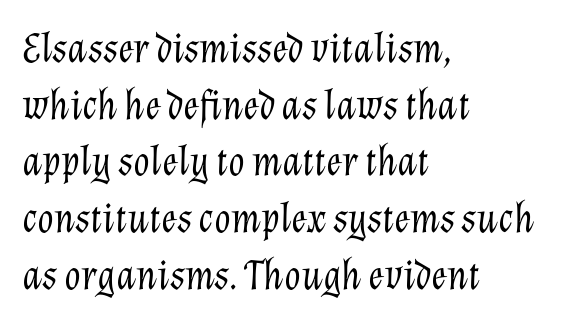
{"italic": "yes", "lean": "right", "slant_degrees": 12, "bold": "no", "weight": "light", "width": "normal", "stroke_contrast": "low", "x_height": "medium", "monospaced": "no", "underline": "no", "align": "left", "line_spacing": "normal", "line_spacing_ratio": 1.35, "letter_spacing": "normal", "letter_spacing_em": 0.0, "glyph_px": 42}
